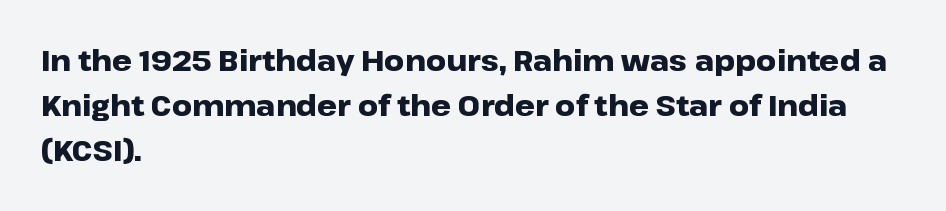
Students, observe: this is what conventionally led text looks like. Alignment: flush left. Does the weight exceed regular? Yes, all the way to bold. Type style note: lacks serifs. Observe the ordinary spacing: letters are neighbours, not strangers. Notice how the stems are strictly vertical — no italics here.
